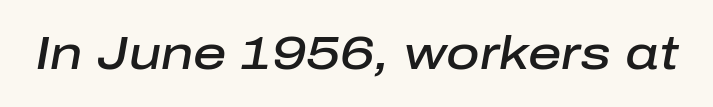
{"italic": "yes", "lean": "right", "slant_degrees": 10, "bold": "semi", "weight": "semibold", "width": "normal", "stroke_contrast": "low", "x_height": "medium", "monospaced": "no", "underline": "no", "letter_spacing": "normal", "letter_spacing_em": 0.0, "glyph_px": 46}
